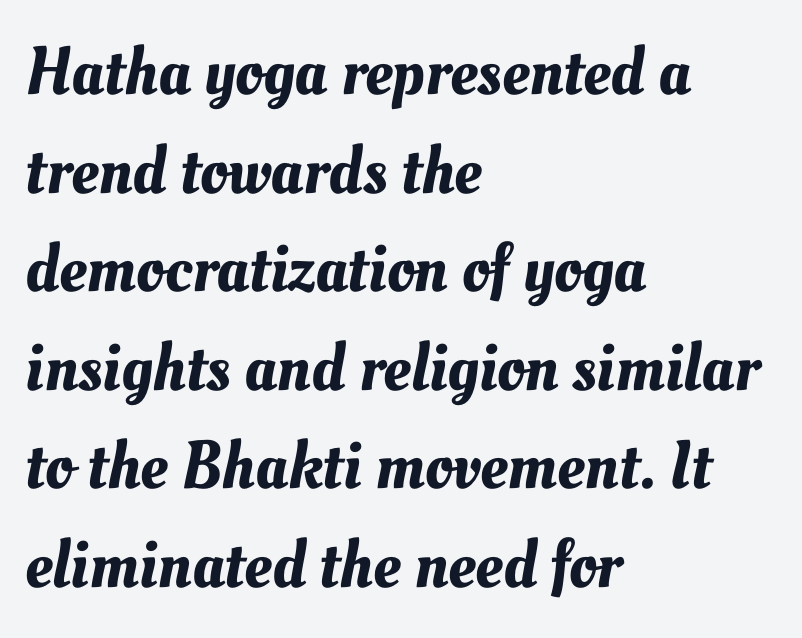
Only glyphs here, with clear space below each row. Left-aligned paragraph, ragged on the right. The letters sit at their default tracking, neither squeezed nor spread. Regarding leading, the lines here are spaced in the standard way. These lines are rendered in a variable-pitch font.
